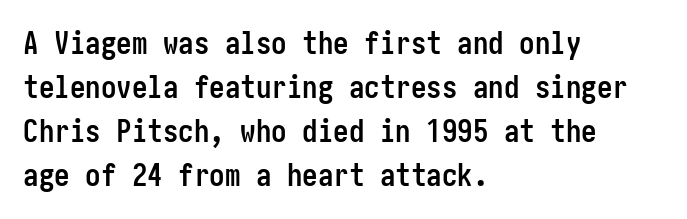
Q: Is the text bold? A: Yes.
Q: Is the text italic (slanted)? A: No, it is upright.
Q: Is the typeface a serif or a sans-serif typeface? A: Sans-serif.
Q: Is the text underlined? A: No.
Q: How is the paragraph aligned? A: Left-aligned.
Q: Is the spacing between letters normal or unusually wide? A: Normal.
Q: Is the spacing between lines tight, normal or loose? A: Normal.
Q: Width (condensed, normal, or wide)? A: Condensed.
Q: Stroke contrast? A: Low.
Q: x-height? A: Medium.
